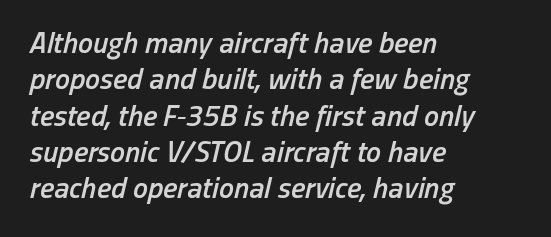
Q: Is the text bold? A: Semi-bold.
Q: Is the text italic (slanted)? A: Yes, it leans right by about 13 degrees.
Q: Is the text underlined? A: No.
Q: How is the paragraph aligned? A: Left-aligned.
Q: Is the spacing between letters normal or unusually wide? A: Normal.
Q: Width (condensed, normal, or wide)? A: Condensed.
Q: Stroke contrast? A: Low.
Q: x-height? A: Medium.
Q: Monospaced? A: No.
